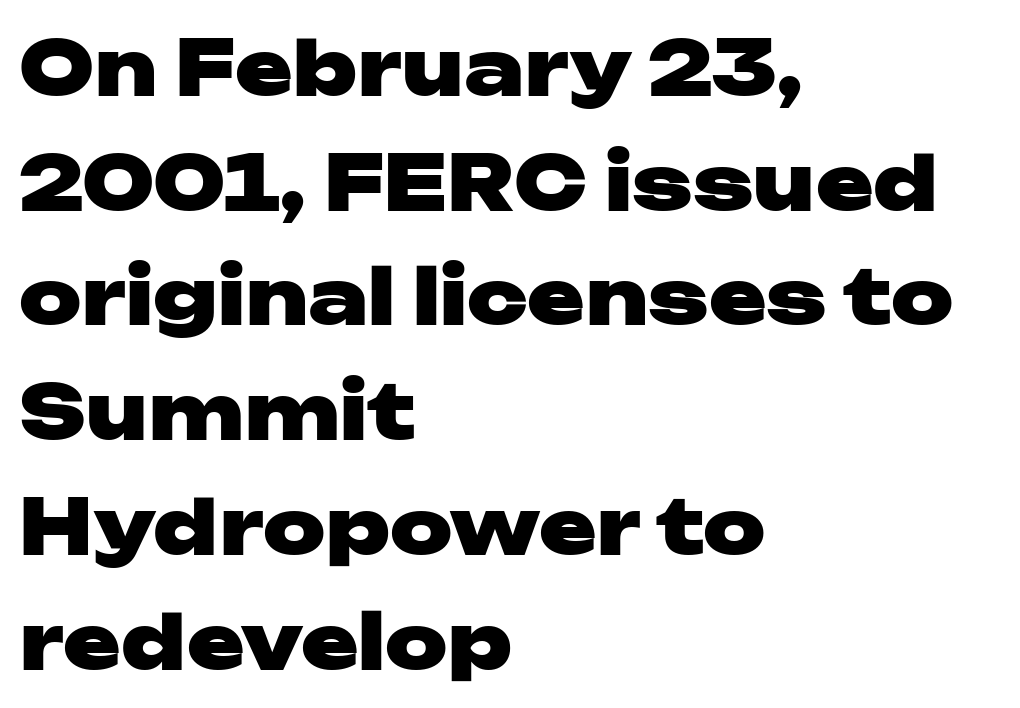
The passage shown stacks its lines at a standard gap. These lines are set flush left with a ragged right edge. The passage shown is typeset with a sans-serif family. You could not count columns in this text — the font is proportionally spaced. How heavy is the stroke? Heavy — this is a bold. Type without underlining.
